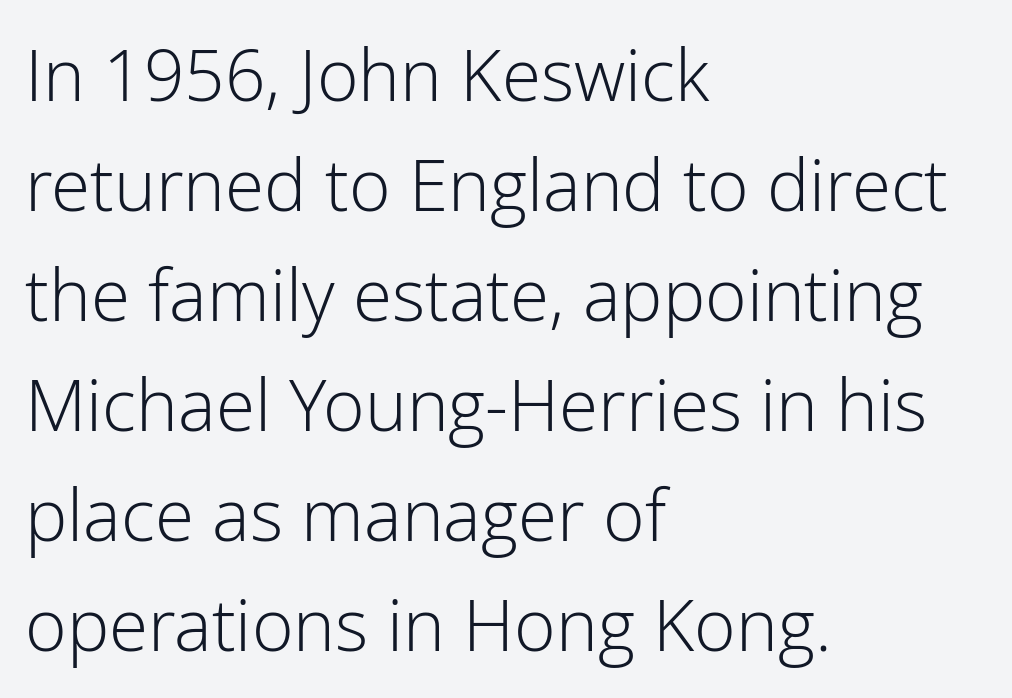
Are there feet on the stems? There aren't — it's a sans. Regular leading. Unbolded letterforms with no extra heft. The area under the type is left untouched. The rendering uses natural spacing where letterforms have individual widths. Here the glyphs are tracked normally, forming tight word shapes.
